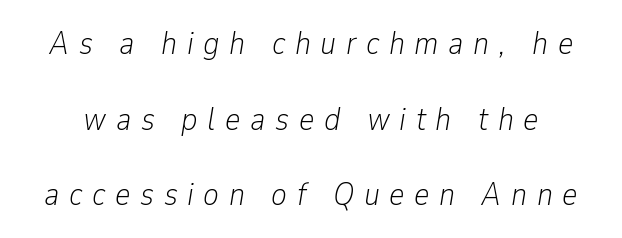
The image shows 33 px light, condensed type, italic (leaning right); set loose line spacing (2.29x), unusually wide letter spacing (+0.29 em), not underlined; low stroke contrast and a medium x-height.
